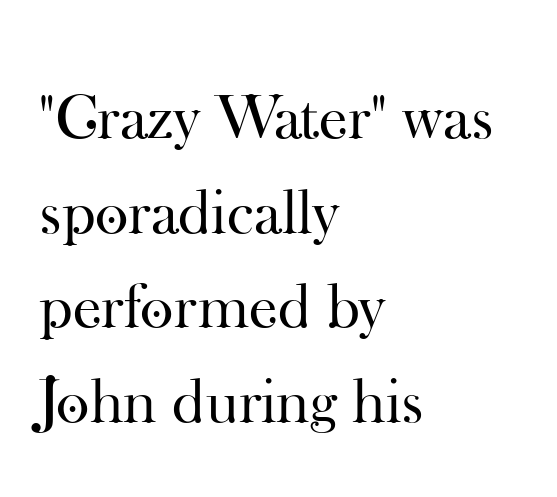
{"serif": "yes", "italic": "no", "bold": "no", "weight": "regular", "width": "normal", "stroke_contrast": "high", "x_height": "small", "monospaced": "no", "underline": "no", "align": "left", "line_spacing": "normal", "line_spacing_ratio": 1.48, "letter_spacing": "normal", "letter_spacing_em": 0.0, "glyph_px": 64}
